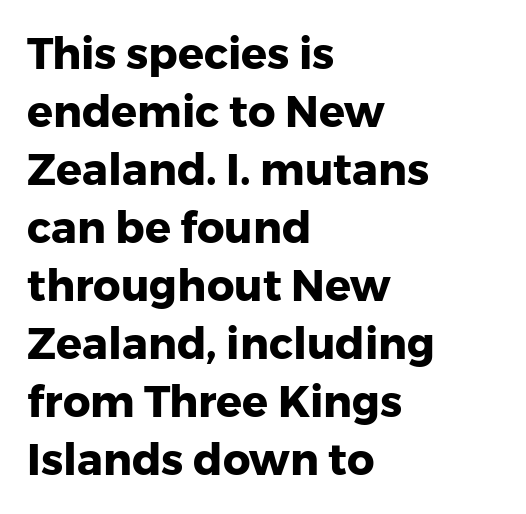
Q: Is the text bold? A: Yes.
Q: Is the text italic (slanted)? A: No, it is upright.
Q: Is the typeface a serif or a sans-serif typeface? A: Sans-serif.
Q: Is the text underlined? A: No.
Q: How is the paragraph aligned? A: Left-aligned.
Q: Is the spacing between letters normal or unusually wide? A: Normal.
Q: Is the spacing between lines tight, normal or loose? A: Normal.
Q: Width (condensed, normal, or wide)? A: Normal.
Q: Stroke contrast? A: Low.
Q: x-height? A: Medium.
Q: Monospaced? A: No.
